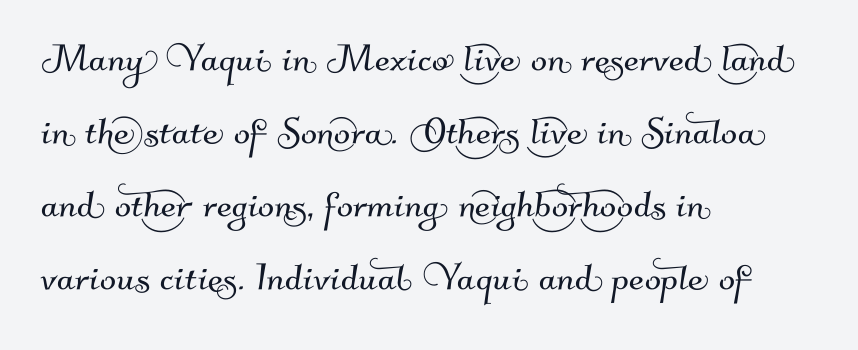
{"serif": "no", "width": "normal", "stroke_contrast": "medium", "x_height": "small", "monospaced": "no", "underline": "no", "align": "left", "line_spacing": "normal", "line_spacing_ratio": 1.52, "letter_spacing": "normal", "letter_spacing_em": 0.0, "glyph_px": 48}
